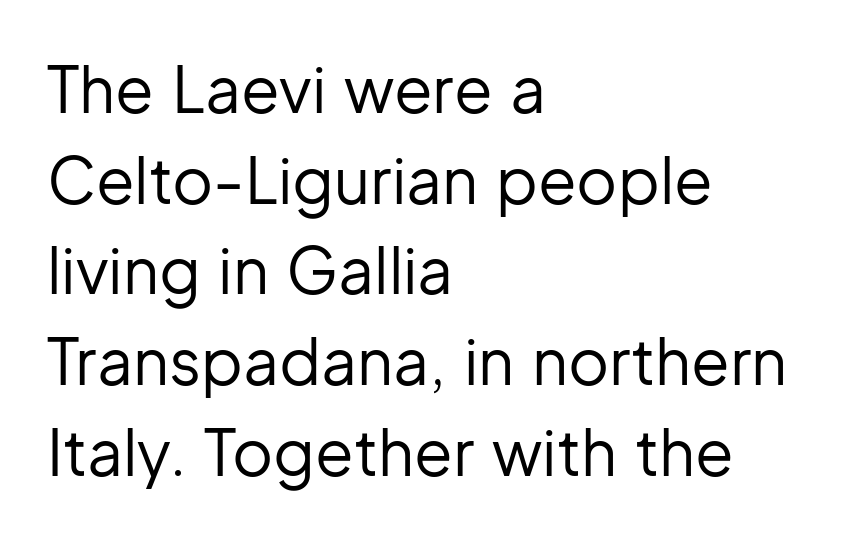
The image shows 63 px regular-weight sans-serif type, upright; set left-aligned, normal line spacing (1.44x), normal letter spacing, not underlined; low stroke contrast and a medium x-height.
